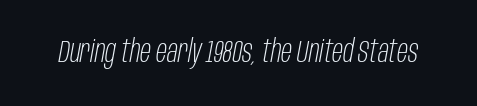
Q: Is the text bold? A: No.
Q: Is the text italic (slanted)? A: Yes, it leans right by about 10 degrees.
Q: Is the text underlined? A: No.
Q: Is the spacing between letters normal or unusually wide? A: Normal.
Q: Width (condensed, normal, or wide)? A: Condensed.
Q: Stroke contrast? A: Low.
Q: x-height? A: Large.
Q: Monospaced? A: No.
